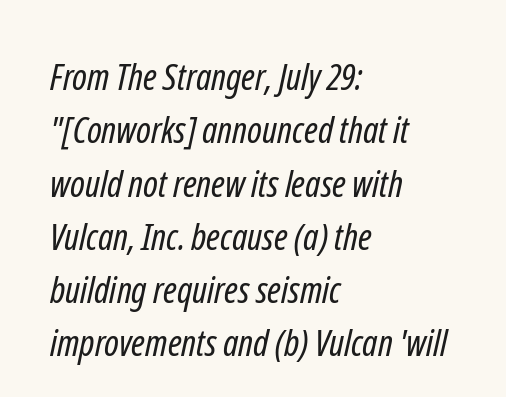
Q: Is the text bold? A: No.
Q: Is the typeface a serif or a sans-serif typeface? A: Sans-serif.
Q: Is the text underlined? A: No.
Q: How is the paragraph aligned? A: Left-aligned.
Q: Is the spacing between letters normal or unusually wide? A: Normal.
Q: Is the spacing between lines tight, normal or loose? A: Normal.
Q: Width (condensed, normal, or wide)? A: Condensed.
Q: Stroke contrast? A: Low.
Q: x-height? A: Medium.
Q: Monospaced? A: No.
